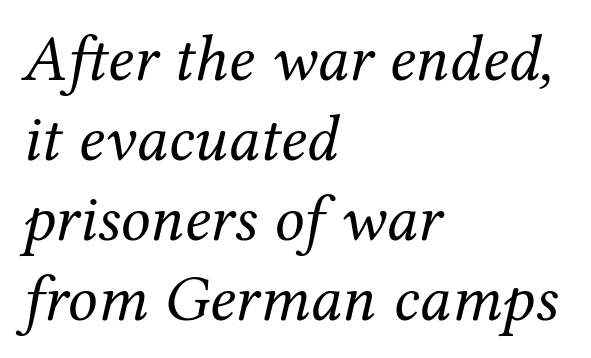
Q: Is the text bold? A: No.
Q: Is the text italic (slanted)? A: Yes, it leans right by about 12 degrees.
Q: Is the typeface a serif or a sans-serif typeface? A: Serif.
Q: Is the text underlined? A: No.
Q: How is the paragraph aligned? A: Left-aligned.
Q: Is the spacing between letters normal or unusually wide? A: Normal.
Q: Width (condensed, normal, or wide)? A: Normal.
Q: Stroke contrast? A: Medium.
Q: x-height? A: Medium.
Q: Monospaced? A: No.
